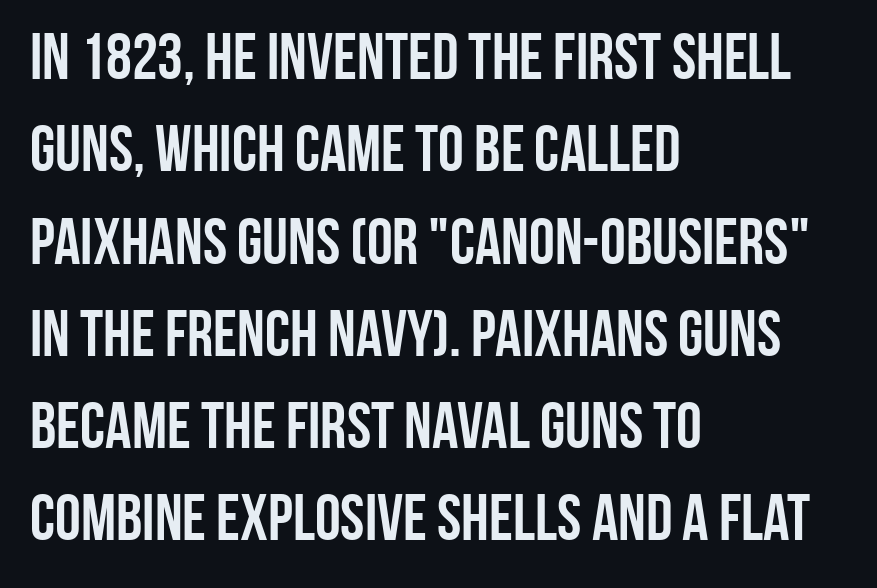
Is the letter spacing exaggerated? No — it looks like the ordinary default. These lines were composed using upright roman letters. Summary of vertical rhythm: regular, with standard interline spacing. Is this a sans? Yes — the strokes have no serifs. You could not count columns in this text — the font is proportionally spaced.
